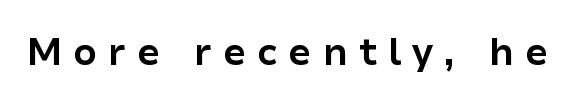
{"serif": "no", "italic": "no", "bold": "yes", "weight": "bold", "width": "normal", "stroke_contrast": "low", "x_height": "medium", "monospaced": "no", "underline": "no", "letter_spacing": "wide", "letter_spacing_em": 0.28, "glyph_px": 38}
